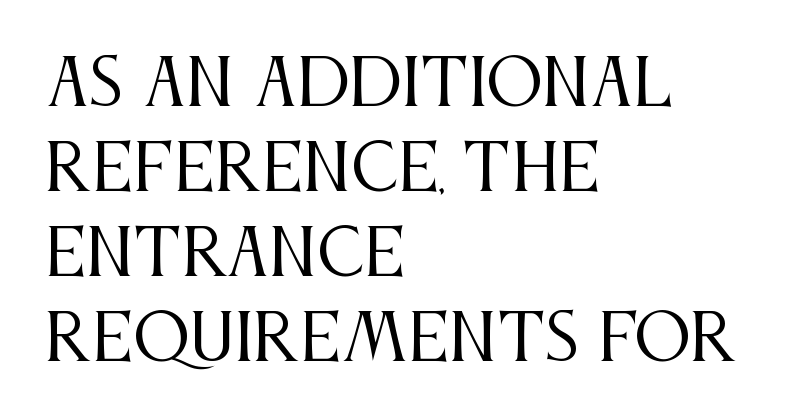
Q: Is the text bold? A: No.
Q: Is the text italic (slanted)? A: No, it is upright.
Q: Is the typeface a serif or a sans-serif typeface? A: Serif.
Q: Is the text underlined? A: No.
Q: How is the paragraph aligned? A: Left-aligned.
Q: Is the spacing between letters normal or unusually wide? A: Normal.
Q: Is the spacing between lines tight, normal or loose? A: Normal.
Q: Width (condensed, normal, or wide)? A: Condensed.
Q: Stroke contrast? A: Medium.
Q: x-height? A: Large.
Q: Monospaced? A: No.
